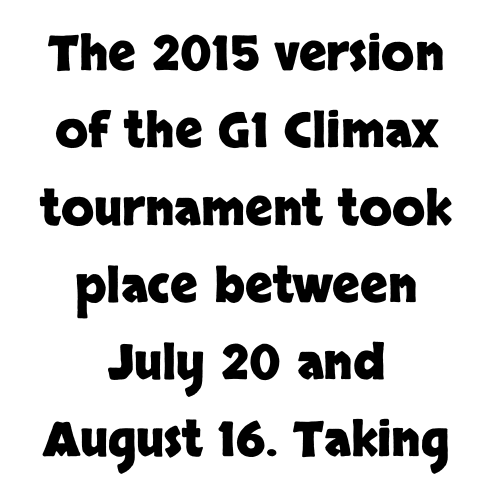
The image shows 48 px heavy sans-serif type, upright; set centered, normal line spacing (1.61x), normal letter spacing, not underlined; low stroke contrast and a large x-height.
